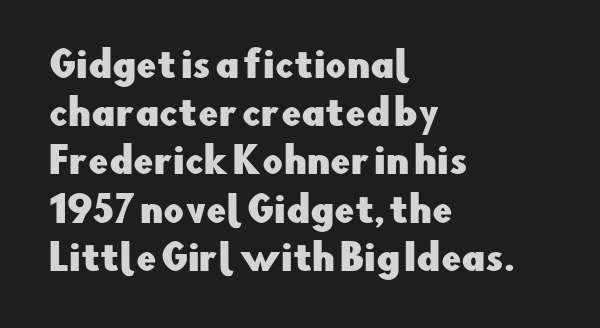
The lettering stays uniformly vertical, giving the passage a roman look. The passage shown is not underscored anywhere. A typesetter would call this proportional, since set widths differ per character. Observe the ordinary spacing: letters are neighbours, not strangers. In terms of leading, this rendering sits right in the middle. Alignment: flush left.
